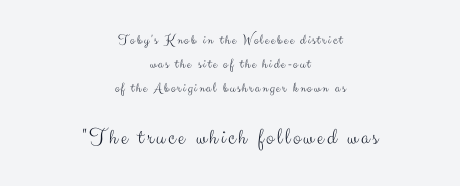
{"bold": "no", "underline": "no", "align": "center", "line_spacing_ratio": 1.73, "larger_block": "second", "size_ratio": 1.64, "glyph_px": 23}
